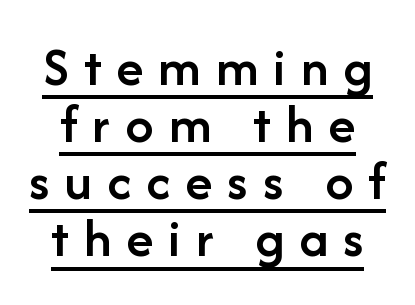
{"serif": "no", "italic": "no", "bold": "semi", "weight": "semibold", "width": "normal", "stroke_contrast": "low", "x_height": "medium", "monospaced": "no", "underline": "yes", "line_spacing": "tight", "line_spacing_ratio": 1.02, "letter_spacing": "wide", "letter_spacing_em": 0.27, "glyph_px": 56}
